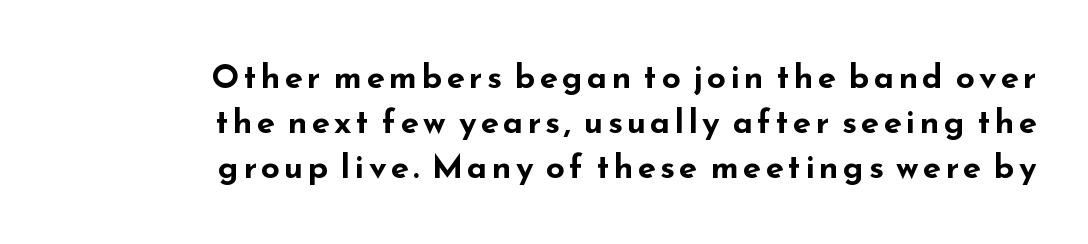
The image shows 33 px bold, wide sans-serif type, upright; set right-aligned, normal line spacing (1.37x), not underlined; low stroke contrast and a small x-height.
